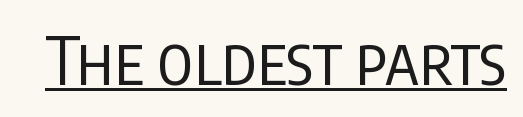
The image shows 66 px regular-weight, condensed sans-serif type, upright; set normal letter spacing, underlined; low stroke contrast and a large x-height.
